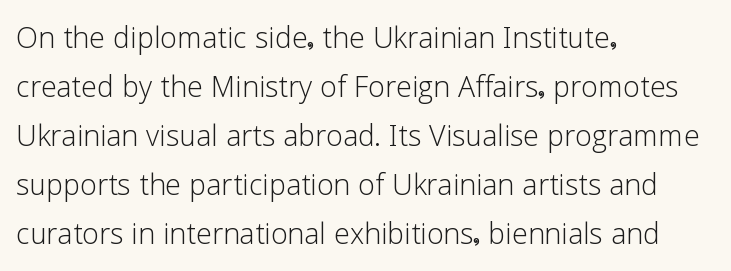
Every character sits straight up, as roman type does. The letters sit at their default tracking, neither squeezed nor spread. Visually the block forms a straight wall on the left and a jagged coastline on the right. This sample has the flowing, uneven cadence of proportional lettering.
